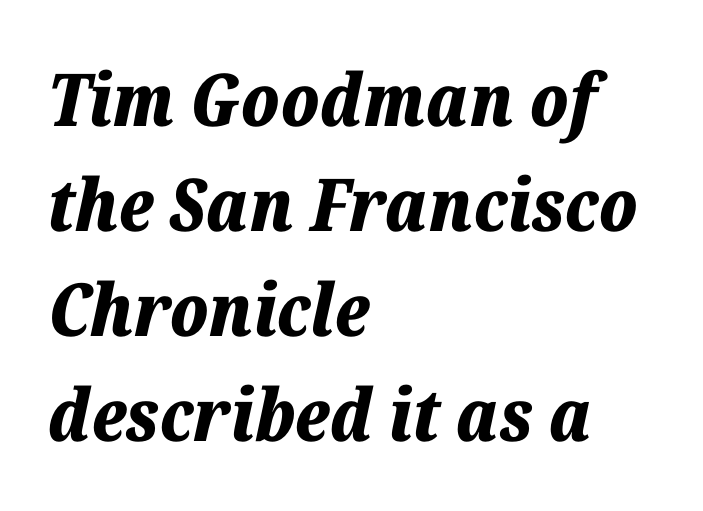
Q: Is the text bold? A: Yes.
Q: Is the text italic (slanted)? A: Yes, it leans right by about 12 degrees.
Q: Is the text underlined? A: No.
Q: How is the paragraph aligned? A: Left-aligned.
Q: Is the spacing between letters normal or unusually wide? A: Normal.
Q: Is the spacing between lines tight, normal or loose? A: Normal.
Q: Width (condensed, normal, or wide)? A: Normal.
Q: Stroke contrast? A: Low.
Q: x-height? A: Medium.
Q: Monospaced? A: No.
